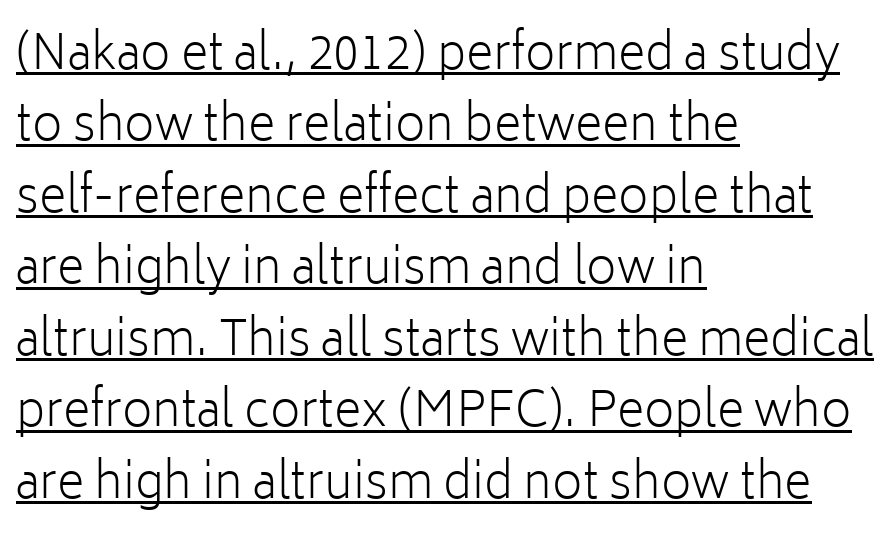
The image shows 47 px light sans-serif type, upright; set left-aligned, normal line spacing (1.52x), normal letter spacing, underlined; low stroke contrast and a medium x-height.
